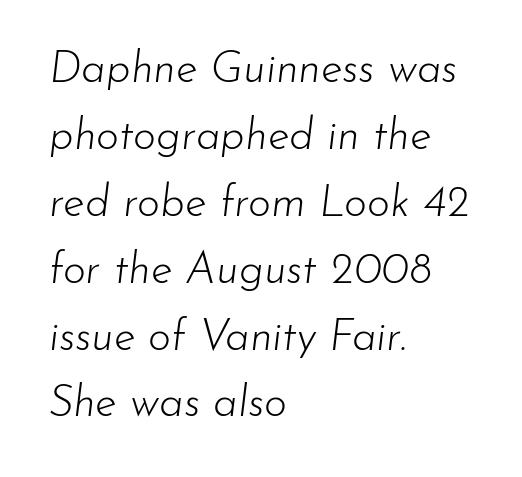
{"italic": "yes", "lean": "right", "slant_degrees": 7, "bold": "no", "weight": "light", "width": "normal", "stroke_contrast": "low", "x_height": "small", "monospaced": "no", "underline": "no", "align": "left", "line_spacing": "normal", "line_spacing_ratio": 1.52, "letter_spacing": "normal", "letter_spacing_em": 0.0, "glyph_px": 44}
